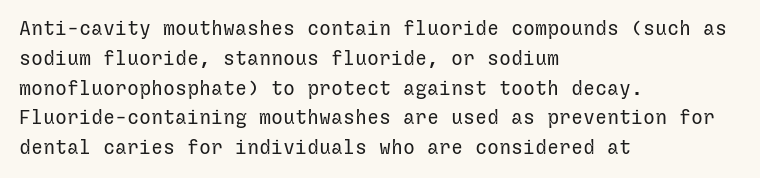
{"italic": "no", "bold": "no", "underline": "no", "align": "left", "line_spacing": "normal", "line_spacing_ratio": 1.49, "letter_spacing": "normal", "letter_spacing_em": 0.0, "glyph_px": 20}
